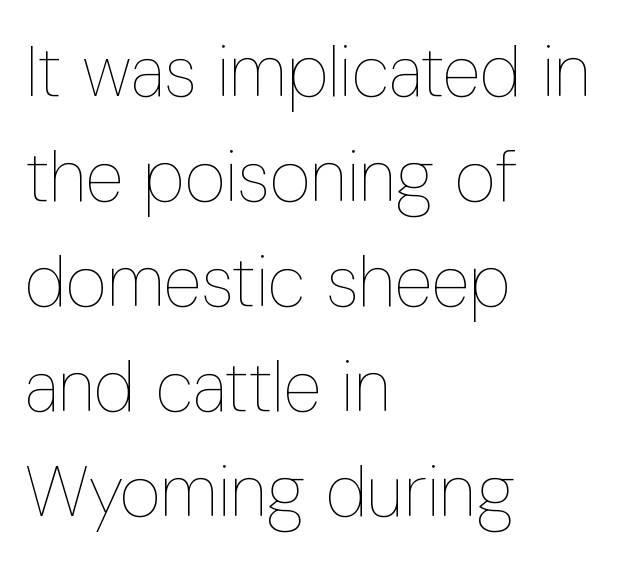
{"italic": "no", "bold": "no", "weight": "thin", "width": "condensed", "stroke_contrast": "low", "x_height": "medium", "monospaced": "no", "underline": "no", "align": "left", "line_spacing": "normal", "line_spacing_ratio": 1.48, "letter_spacing": "normal", "letter_spacing_em": 0.0, "glyph_px": 71}
